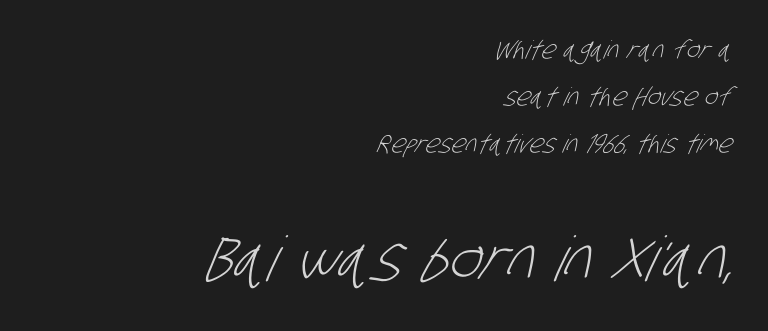
Q: Is the text bold? A: No.
Q: Is the typeface a serif or a sans-serif typeface? A: Sans-serif.
Q: Is the text underlined? A: No.
Q: How is the paragraph aligned? A: Right-aligned.
Q: Is the spacing between letters normal or unusually wide? A: Normal.
Q: Which block of text is set in a larger size, the first (top) or the second (bottom)? A: The second (bottom) one.
Q: Width (condensed, normal, or wide)? A: Condensed.
Q: Stroke contrast? A: Low.
Q: x-height? A: Large.
Q: Monospaced? A: No.
